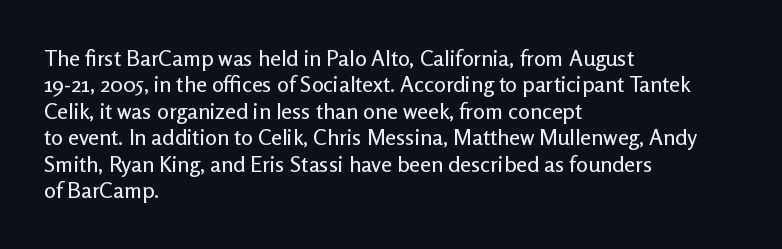
This rendering features lettering with no underline. Horizontal alignment here is leftward, the default for most running prose. These lines keep a tight, regular rhythm from letter to letter. A typesetter would mark this as roman, not italic.
